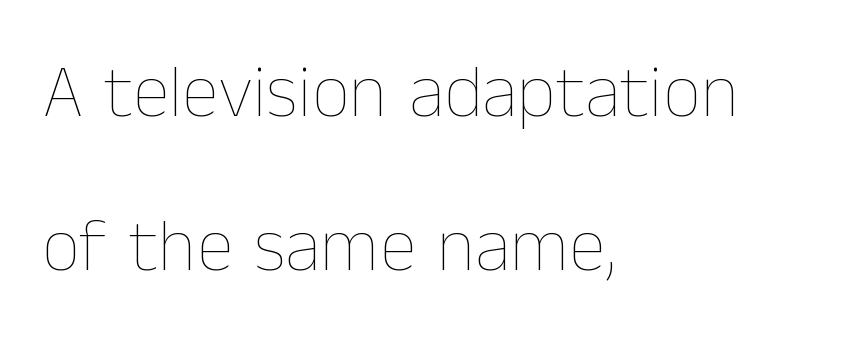
The image shows 75 px thin type, upright; set left-aligned, loose line spacing (2.05x), normal letter spacing, not underlined; low stroke contrast and a medium x-height.
